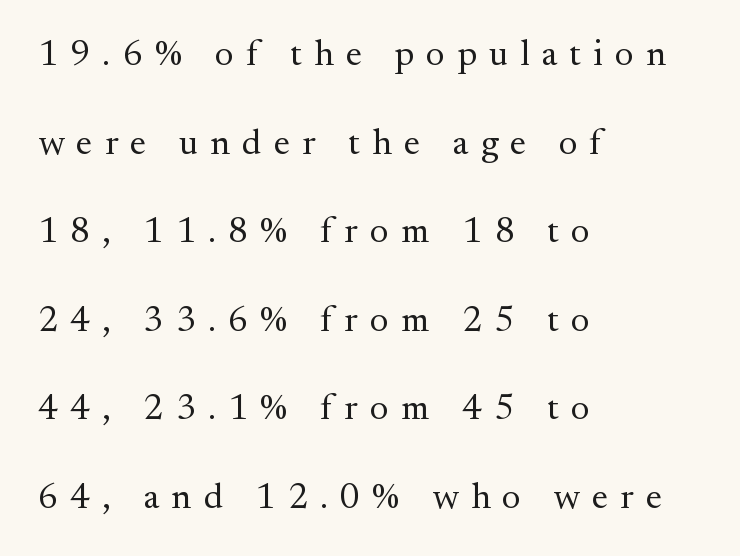
Type style note: has serifs. Is this a heavy cut? Hardly; it is regular or lighter. Short note: letters widely spaced. Vertical strokes here are truly vertical. The space beneath each line is pristine and unruled.
